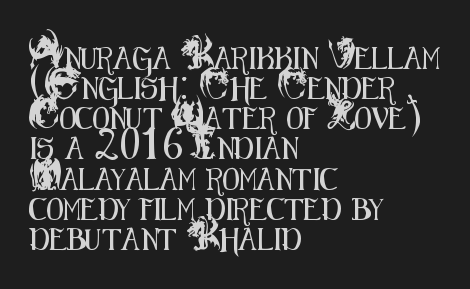
The lettering stays uniformly vertical, giving the passage a roman look. The text block is weighted toward the left margin, trailing off unevenly rightward. A typesetter would call this zero additional tracking. Evenly set lines give the paragraph a standard silhouette.
